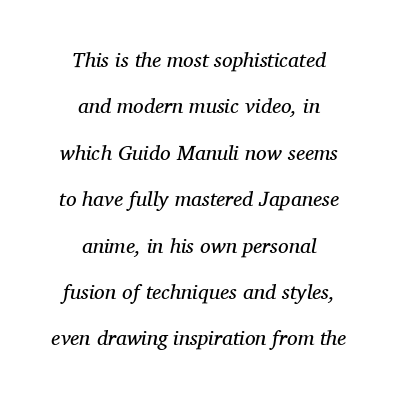
{"italic": "yes", "lean": "right", "slant_degrees": 11, "bold": "no", "underline": "no", "align": "center", "line_spacing": "loose", "line_spacing_ratio": 2.21, "letter_spacing": "normal", "letter_spacing_em": 0.0, "glyph_px": 21}
